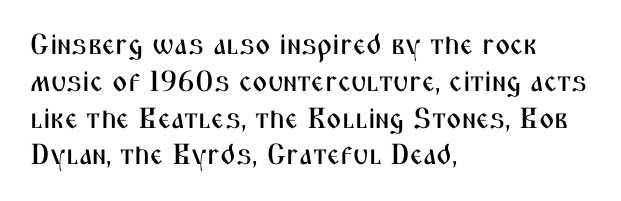
{"serif": "no", "italic": "no", "width": "condensed", "stroke_contrast": "medium", "x_height": "medium", "monospaced": "no", "underline": "no", "align": "left", "line_spacing": "normal", "line_spacing_ratio": 1.27, "letter_spacing": "normal", "letter_spacing_em": 0.0, "glyph_px": 29}
